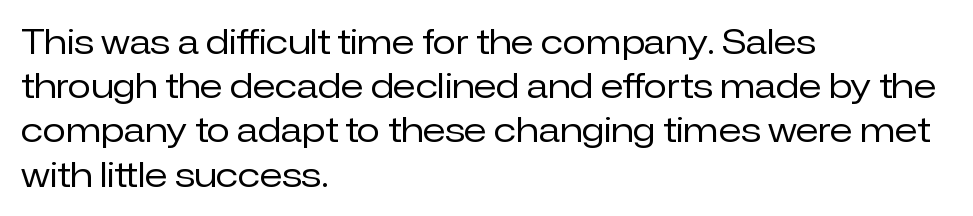
{"serif": "no", "italic": "no", "bold": "no", "weight": "regular", "width": "normal", "stroke_contrast": "low", "x_height": "medium", "monospaced": "no", "underline": "no", "align": "left", "line_spacing": "normal", "line_spacing_ratio": 1.3, "letter_spacing": "normal", "letter_spacing_em": 0.0, "glyph_px": 34}
